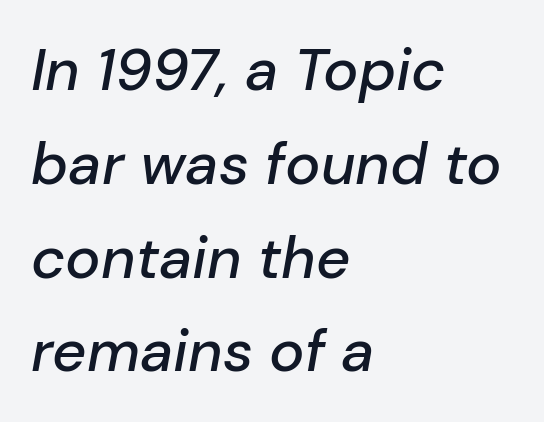
Caption: multi-line text, flush left, ragged right. Does the leading feel generous? No, just average. No word sits above an underline. When letters slant like this, we call the style italic.
